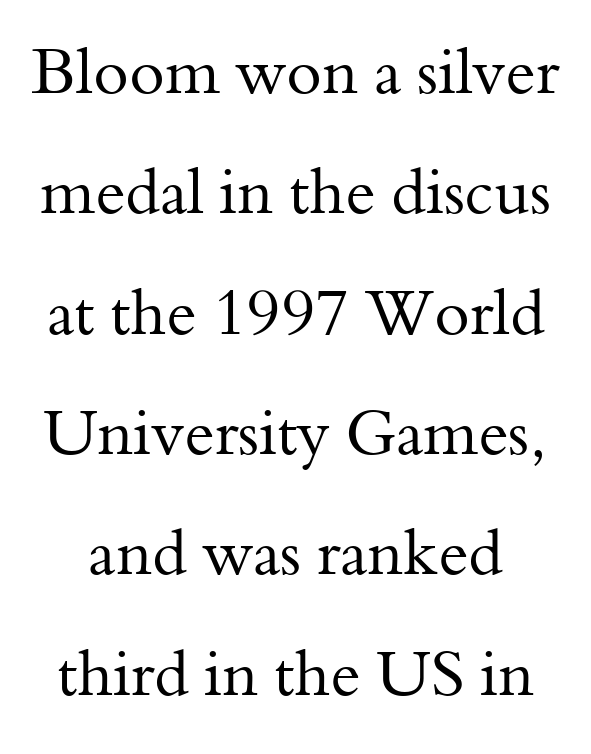
Proportional: the letters do not fall into vertical columns. Heft: none added — not bold. Each letter's strokes conclude with small projecting serifs. Default kerning and tracking; the words read as compact shapes. Italic: no, the glyphs are upright roman.
